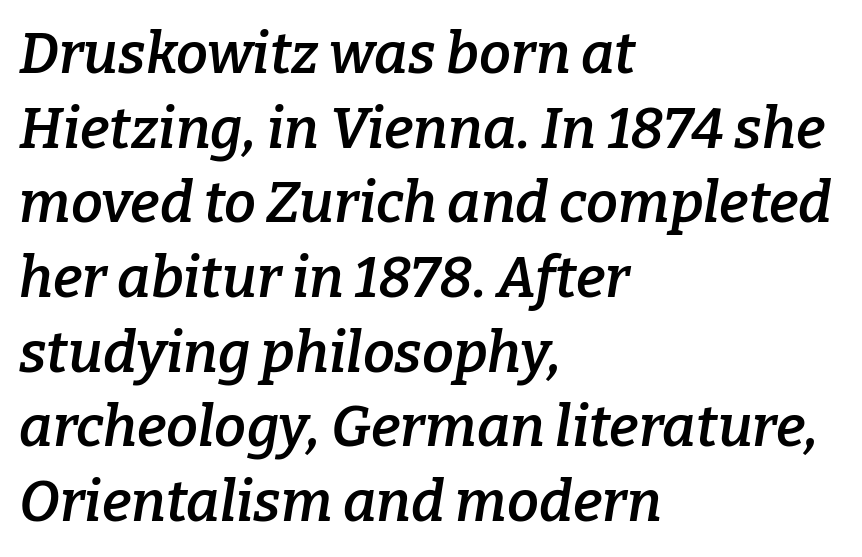
The passage shown is typed in a proportional face where columns would drift. You can tell it's italic because the verticals aren't actually vertical. You could call the tracking neutral — neither tight nor loose. Compared with typical paragraphs, the rows here are spaced about the same. The baseline area is clear.
